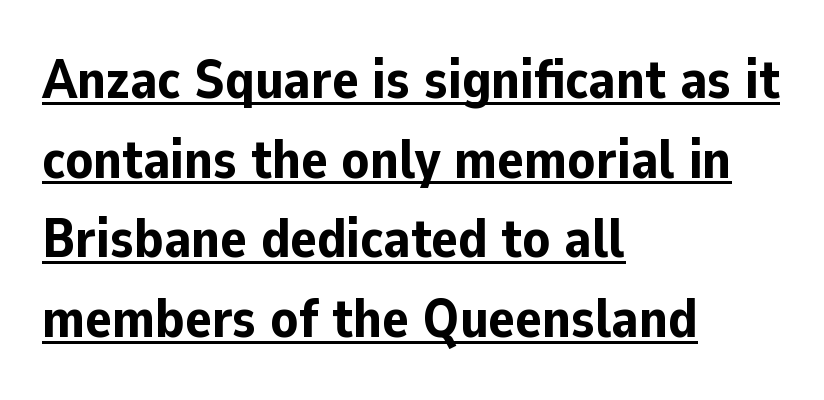
Q: Is the text bold? A: Yes.
Q: Is the text italic (slanted)? A: No, it is upright.
Q: Is the typeface a serif or a sans-serif typeface? A: Sans-serif.
Q: Is the text underlined? A: Yes.
Q: How is the paragraph aligned? A: Left-aligned.
Q: Is the spacing between letters normal or unusually wide? A: Normal.
Q: Is the spacing between lines tight, normal or loose? A: Normal.
Q: Width (condensed, normal, or wide)? A: Normal.
Q: Stroke contrast? A: Low.
Q: x-height? A: Medium.
Q: Monospaced? A: No.
